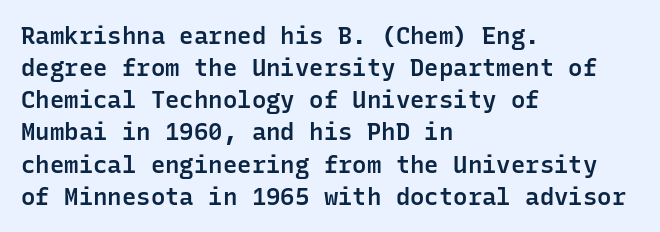
The image shows 24 px text type, upright; set left-aligned, normal line spacing (1.34x), normal letter spacing, not underlined.
